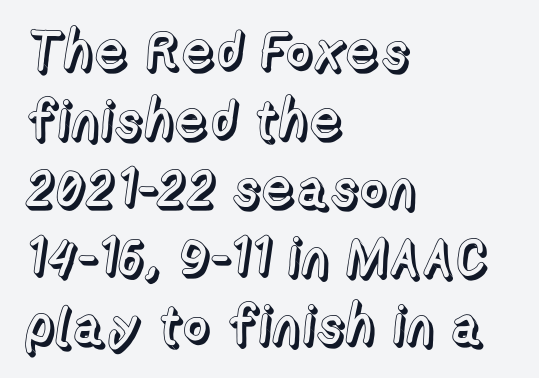
Interline gaps are of average width in this sample. The letters advance in unequal steps, a hallmark of proportional type. Here the glyphs are tracked normally, forming tight word shapes. Beneath every word, the page is bare.
